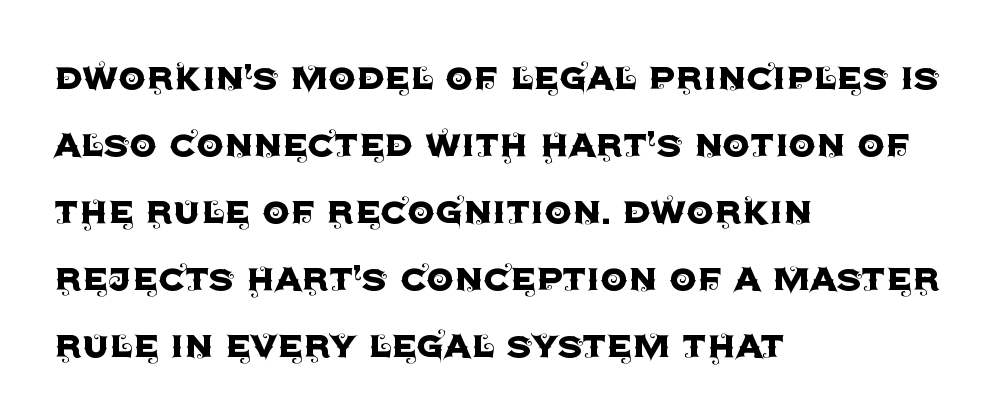
{"serif": "no", "italic": "no", "width": "normal", "x_height": "large", "monospaced": "no", "underline": "no", "align": "left", "line_spacing": "normal", "line_spacing_ratio": 1.52, "letter_spacing": "normal", "letter_spacing_em": 0.0, "glyph_px": 44}
